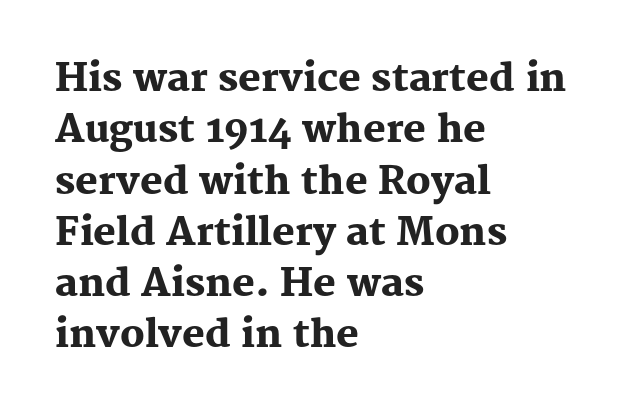
Varying glyph widths throughout — classic text-font behaviour. The letters stand straight up with perfectly vertical stems. Rule under the text: the space is simply empty. The ragged edge is on the right, which tells us the setting is flush left.
